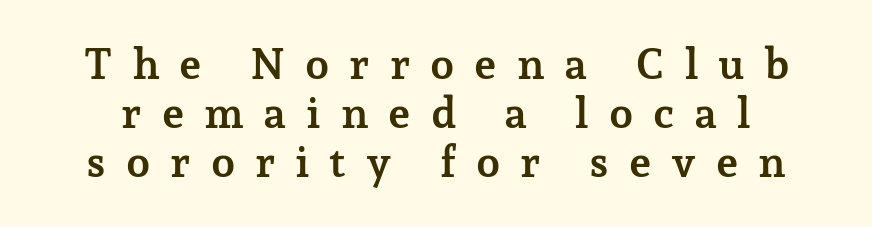
Strong, thick strokes mark this as bold type. How would I describe the line gaps? Narrow and economical. The typography opts for an upright posture over an oblique one. Note the varied advance widths — an 'i' is clearly narrower than an 'm'. Letterform terminals end in serifs throughout the passage.
